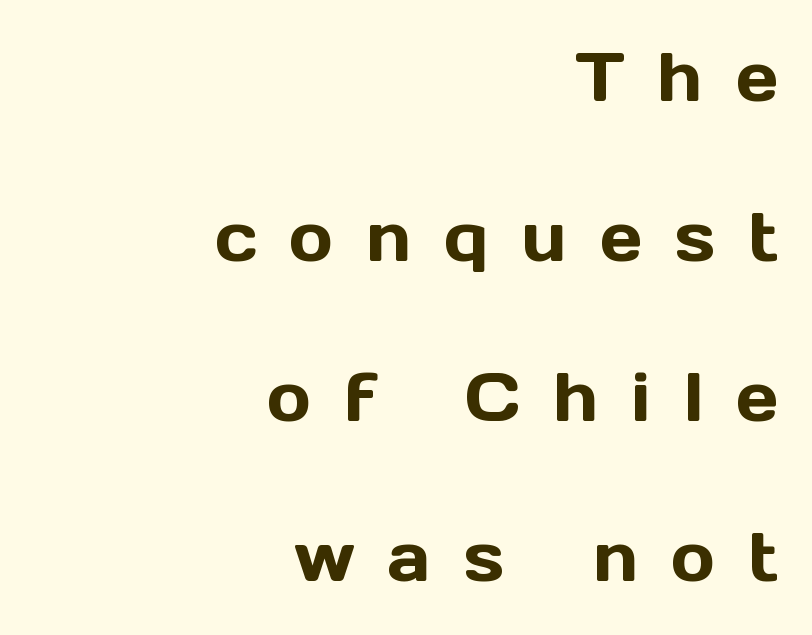
The image shows 67 px sans-serif type, upright; set right-aligned, loose line spacing (2.39x), unusually wide letter spacing (+0.49 em), not underlined; a medium x-height.
